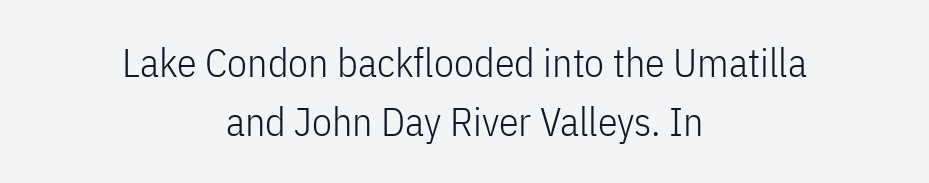
Italic? Not at all — the glyphs are vertical. Regarding leading, the lines here are spaced in the standard way. Think of a printed novel: that variable character pitch is what you see here. Underline: absent.
